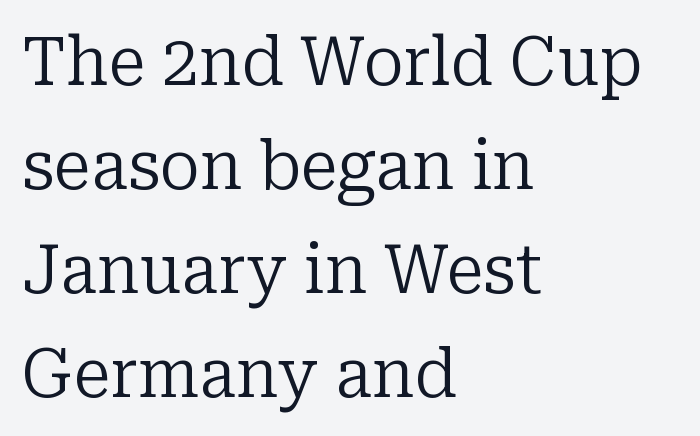
The image shows 67 px regular-weight serif type, upright; set left-aligned, normal line spacing (1.55x), normal letter spacing, not underlined; low stroke contrast and a medium x-height.
